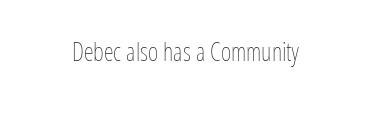
Q: Is the text bold? A: No.
Q: Is the text italic (slanted)? A: No, it is upright.
Q: Is the text underlined? A: No.
Q: Is the spacing between letters normal or unusually wide? A: Normal.
